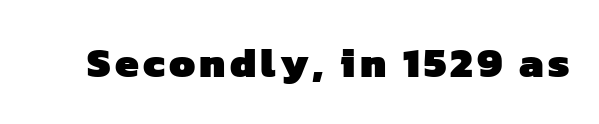
Q: Is the text bold? A: Yes.
Q: Is the typeface a serif or a sans-serif typeface? A: Sans-serif.
Q: Is the text underlined? A: No.
Q: Width (condensed, normal, or wide)? A: Normal.
Q: Stroke contrast? A: Low.
Q: x-height? A: Medium.
Q: Monospaced? A: No.
